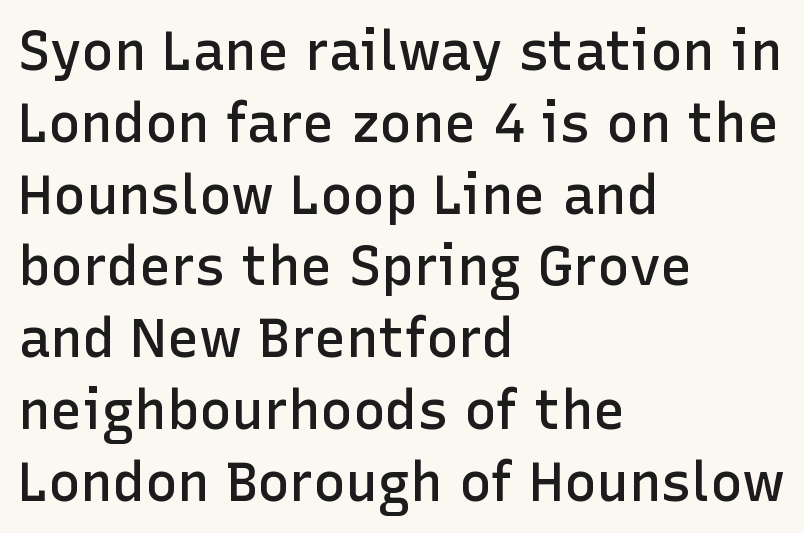
The image shows 54 px semibold sans-serif type, upright; set left-aligned, normal line spacing (1.33x), normal letter spacing, not underlined; low stroke contrast and a medium x-height.
